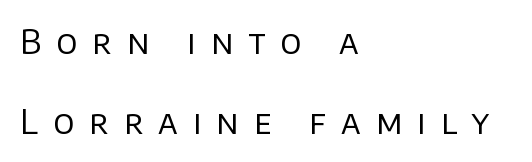
Decoration check: the copy has no underline. Students, note that the glyphs here are deliberately spaced far apart. Weight class: somewhere from thin through regular. Spacing verdict: proportional, widths tailored to each character.
